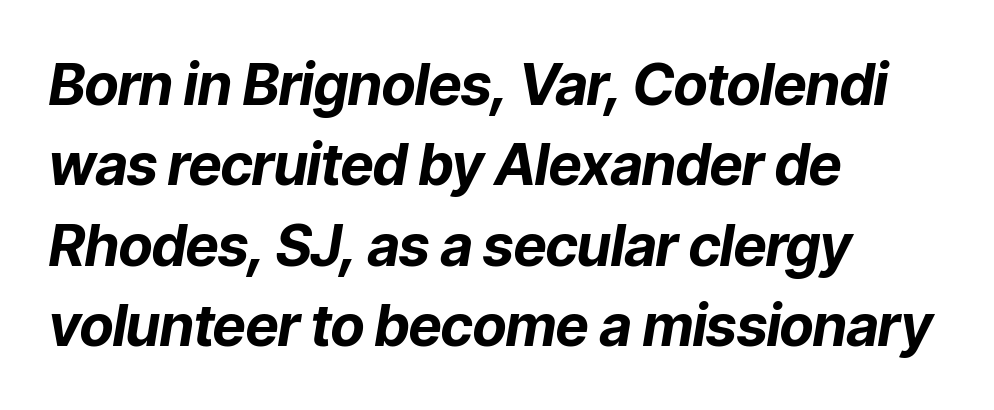
Designer's note — italics engaged. Short and long lines alike share a common starting point at left. Caption: standard tracking, unaltered. Note the varied advance widths — an 'i' is clearly narrower than an 'm'. Regular leading.
